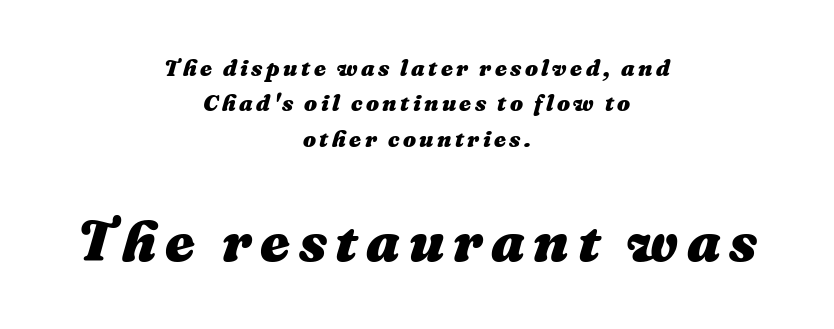
The image shows 57 px heavy type, italic (leaning right); set centered, normal line spacing (1.54x), not underlined; the second (bottom) block is 2.48x larger; medium stroke contrast and a medium x-height.
